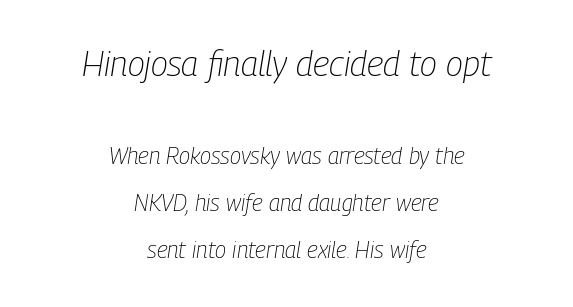
Is the type slanted? Yes — the strokes lean at a clear angle. Here the first block reads like a headline and the second like body copy. Think of a printed novel: that variable character pitch is what you see here. Each stroke keeps to a modest, everyday thickness or less.
